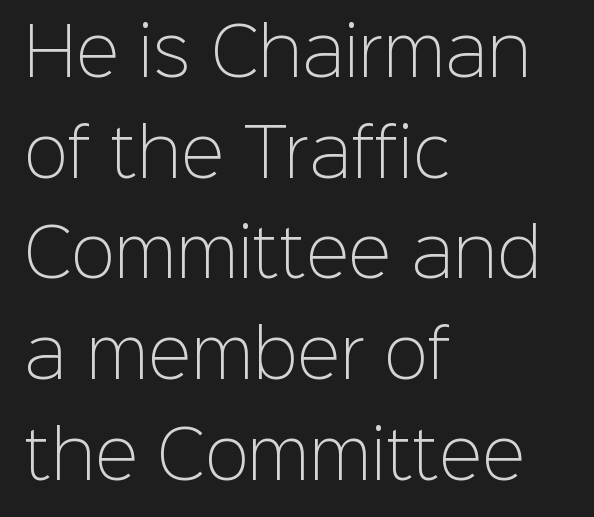
Check under the words: just untouched page. Reading down the block, your eye returns to a fixed left position each line. This sample has the flowing, uneven cadence of proportional lettering. The axis of the letterforms is exactly vertical. A typesetter would call this zero additional tracking.
